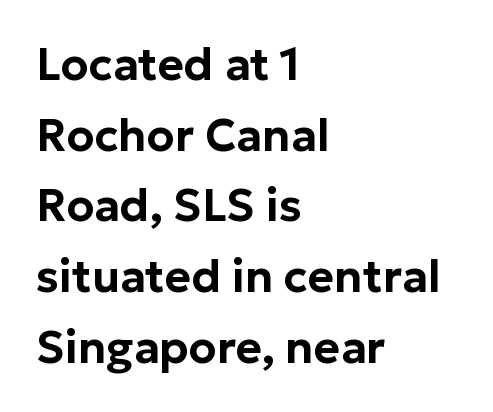
The image shows 45 px sans-serif type, upright; set left-aligned, normal line spacing (1.57x), normal letter spacing, not underlined; low stroke contrast and a medium x-height.
